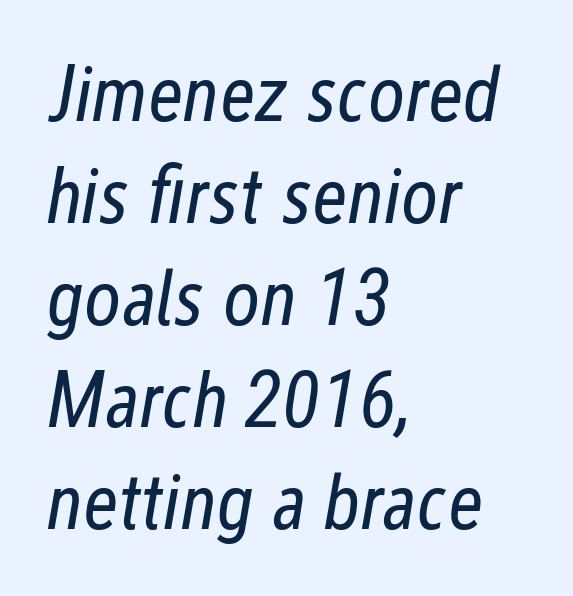
{"italic": "yes", "lean": "right", "slant_degrees": 12, "bold": "no", "weight": "regular", "width": "condensed", "stroke_contrast": "low", "x_height": "medium", "monospaced": "no", "underline": "no", "align": "left", "line_spacing": "normal", "line_spacing_ratio": 1.29, "letter_spacing": "normal", "letter_spacing_em": 0.0, "glyph_px": 79}
